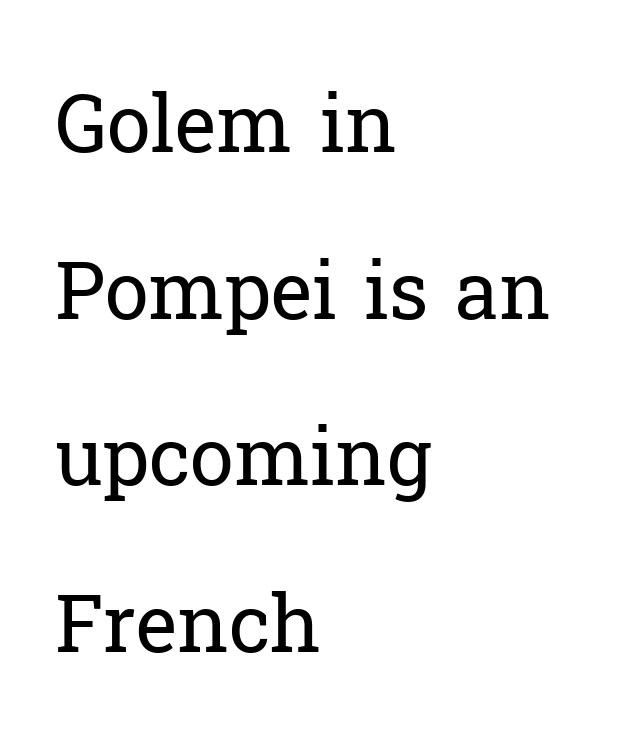
{"serif": "yes", "italic": "no", "bold": "no", "weight": "regular", "width": "normal", "stroke_contrast": "low", "x_height": "medium", "monospaced": "no", "underline": "no", "align": "left", "line_spacing": "loose", "line_spacing_ratio": 2.11, "letter_spacing": "normal", "letter_spacing_em": 0.0, "glyph_px": 79}
